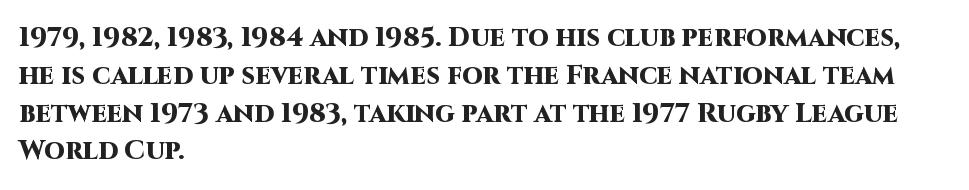
{"italic": "no", "bold": "yes", "underline": "no", "align": "left", "line_spacing": "normal", "line_spacing_ratio": 1.4, "letter_spacing": "normal", "letter_spacing_em": 0.0, "glyph_px": 27}
